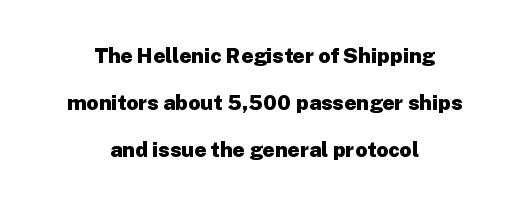
{"italic": "no", "bold": "yes", "underline": "no", "align": "center", "line_spacing": "loose", "line_spacing_ratio": 2.24, "letter_spacing": "normal", "letter_spacing_em": 0.0, "glyph_px": 21}
